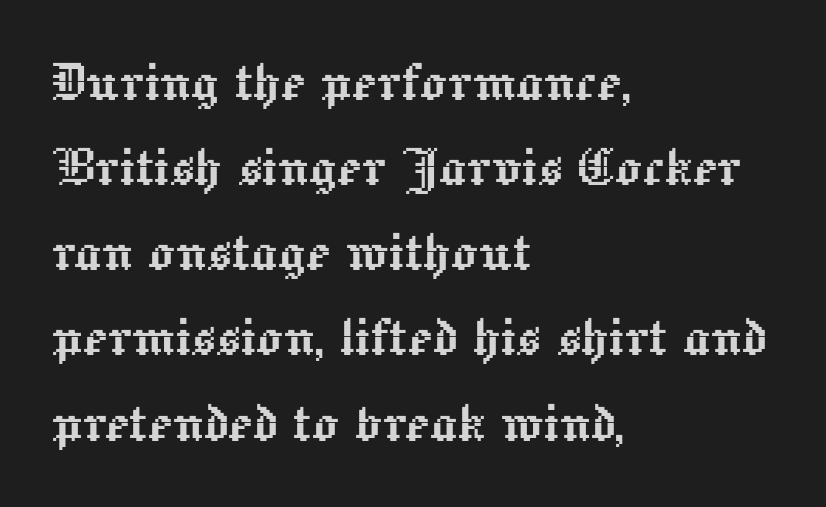
The image shows 65 px text type, upright; set left-aligned, normal line spacing (1.31x), normal letter spacing, not underlined; a medium x-height.
